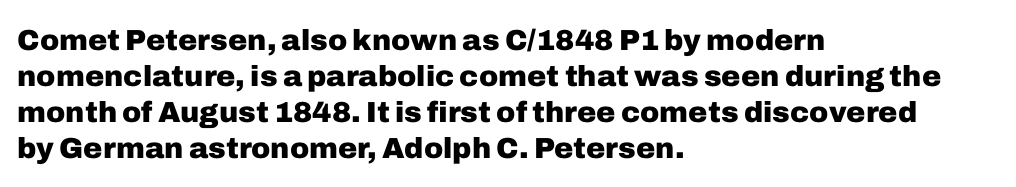
Q: Is the text bold? A: Yes.
Q: Is the text italic (slanted)? A: No, it is upright.
Q: Is the typeface a serif or a sans-serif typeface? A: Sans-serif.
Q: Is the text underlined? A: No.
Q: How is the paragraph aligned? A: Left-aligned.
Q: Is the spacing between letters normal or unusually wide? A: Normal.
Q: Width (condensed, normal, or wide)? A: Normal.
Q: Stroke contrast? A: Low.
Q: x-height? A: Medium.
Q: Monospaced? A: No.
